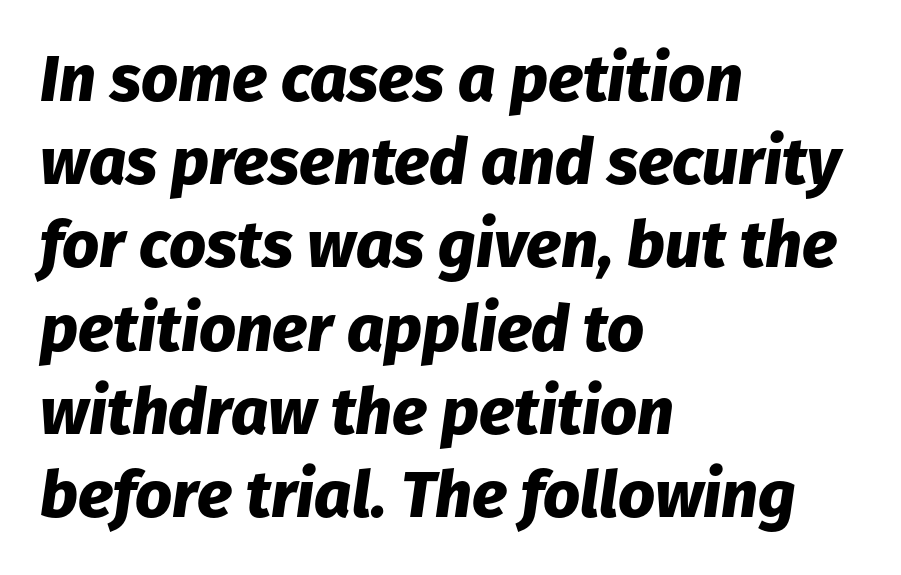
{"italic": "yes", "lean": "right", "slant_degrees": 8, "bold": "yes", "weight": "heavy", "width": "normal", "stroke_contrast": "low", "x_height": "medium", "monospaced": "no", "underline": "no", "align": "left", "line_spacing": "normal", "line_spacing_ratio": 1.28, "letter_spacing": "normal", "letter_spacing_em": 0.0, "glyph_px": 65}
